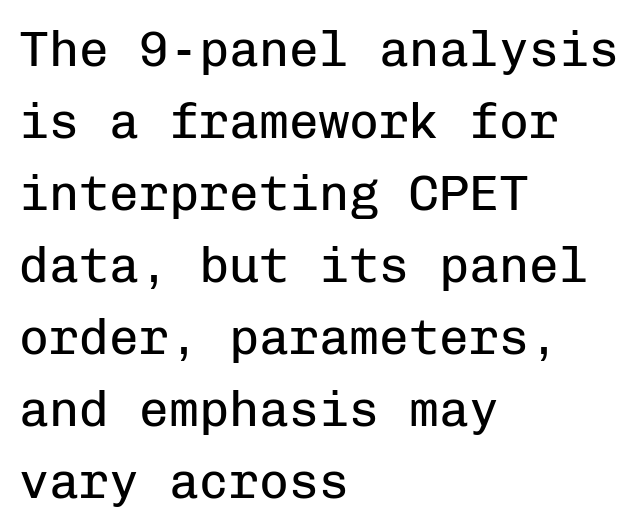
Q: Is the text bold? A: No.
Q: Is the text italic (slanted)? A: No, it is upright.
Q: Is the typeface a serif or a sans-serif typeface? A: Sans-serif.
Q: Is the text underlined? A: No.
Q: How is the paragraph aligned? A: Left-aligned.
Q: Is the spacing between letters normal or unusually wide? A: Normal.
Q: Is the spacing between lines tight, normal or loose? A: Normal.
Q: Width (condensed, normal, or wide)? A: Normal.
Q: Stroke contrast? A: Low.
Q: x-height? A: Medium.
Q: Monospaced? A: Yes.
